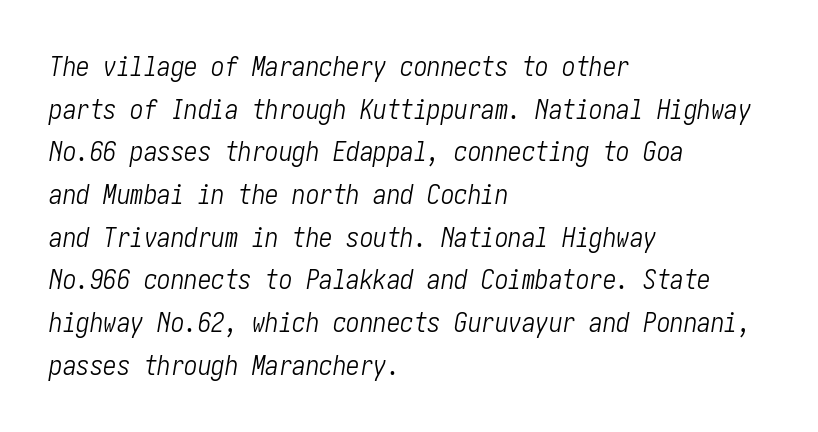
The image shows 27 px text type, italic (leaning right); set left-aligned, normal line spacing (1.58x), normal letter spacing, not underlined.
